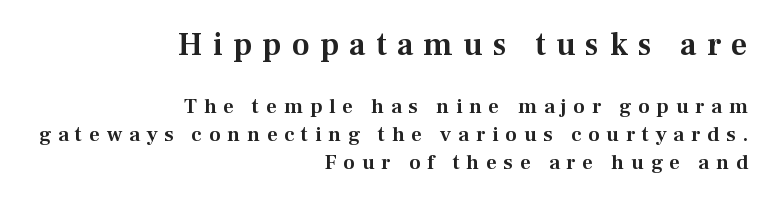
Q: Is the text italic (slanted)? A: No, it is upright.
Q: Is the typeface a serif or a sans-serif typeface? A: Serif.
Q: Is the text underlined? A: No.
Q: How is the paragraph aligned? A: Right-aligned.
Q: Is the spacing between letters normal or unusually wide? A: Unusually wide.
Q: Is the spacing between lines tight, normal or loose? A: Normal.
Q: Which block of text is set in a larger size, the first (top) or the second (bottom)? A: The first (top) one.
Q: Width (condensed, normal, or wide)? A: Normal.
Q: Stroke contrast? A: Medium.
Q: x-height? A: Medium.
Q: Monospaced? A: No.
